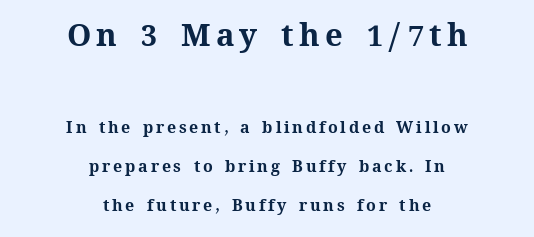
Leftover space on each line is divided equally before and after the words. The initial chunk of copy outweighs the following chunk in type size. Typographic density is high because the face is bold. Plain, unruled lines of type.
